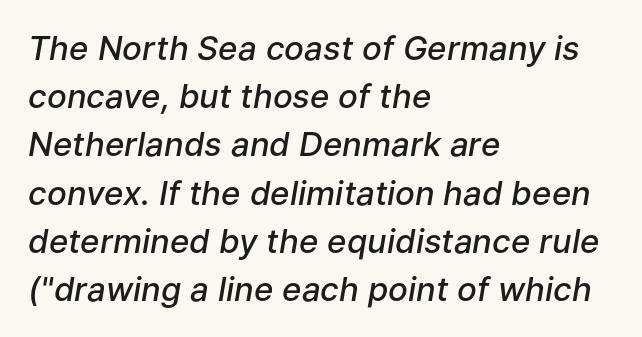
The image shows 33 px semibold type, italic (leaning right); set left-aligned, normal line spacing (1.46x), normal letter spacing, not underlined; low stroke contrast and a medium x-height.
